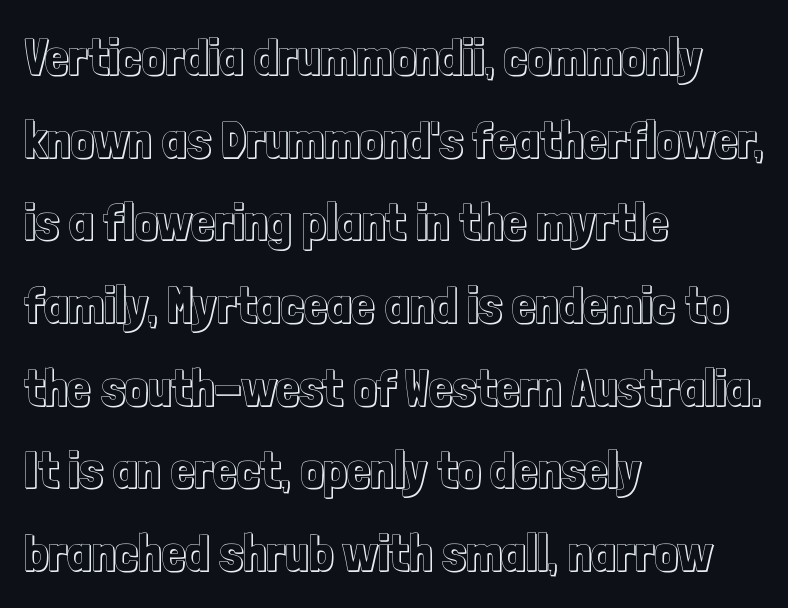
{"italic": "no", "width": "condensed", "x_height": "medium", "monospaced": "no", "underline": "no", "align": "left", "line_spacing": "normal", "line_spacing_ratio": 1.59, "letter_spacing": "normal", "letter_spacing_em": 0.0, "glyph_px": 52}
